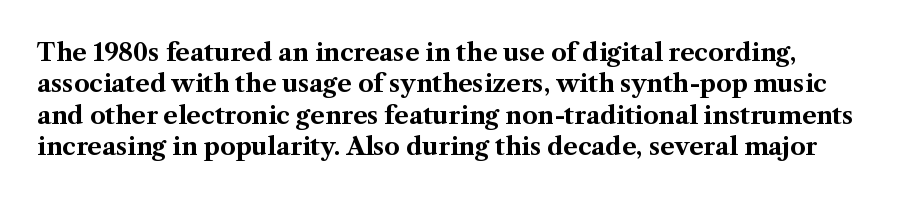
{"italic": "no", "bold": "yes", "underline": "no", "line_spacing": "normal", "line_spacing_ratio": 1.31, "letter_spacing": "normal", "letter_spacing_em": 0.0, "glyph_px": 24}
